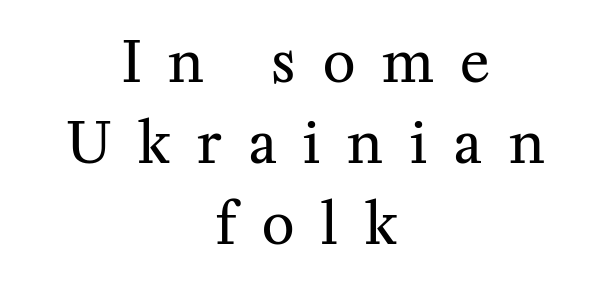
Q: Is the text bold? A: No.
Q: Is the text italic (slanted)? A: No, it is upright.
Q: Is the typeface a serif or a sans-serif typeface? A: Serif.
Q: Is the text underlined? A: No.
Q: How is the paragraph aligned? A: Centered.
Q: Is the spacing between letters normal or unusually wide? A: Unusually wide.
Q: Is the spacing between lines tight, normal or loose? A: Normal.
Q: Width (condensed, normal, or wide)? A: Normal.
Q: Stroke contrast? A: Medium.
Q: x-height? A: Medium.
Q: Monospaced? A: No.
